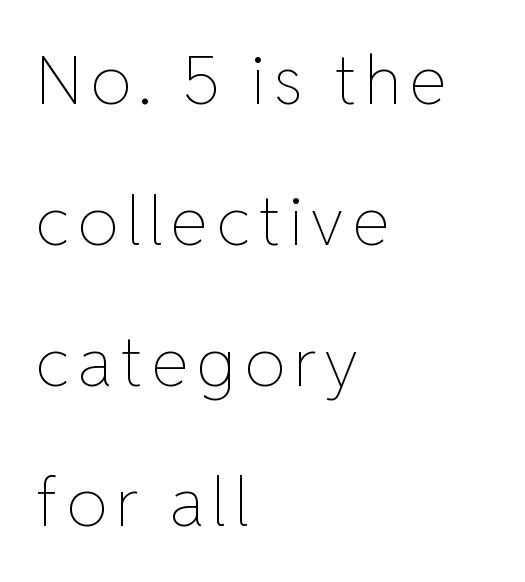
The image shows 68 px thin type, upright; set left-aligned, loose line spacing (2.07x), not underlined; low stroke contrast and a medium x-height.
